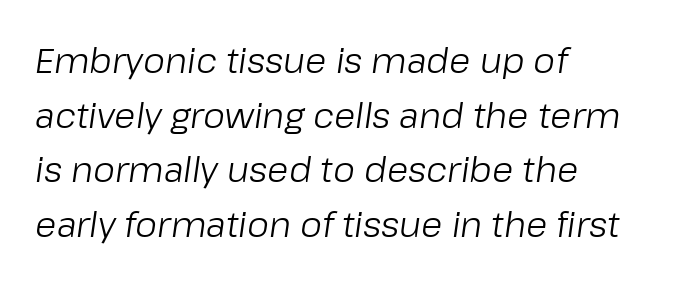
The image shows 35 px light type, italic (leaning right); set left-aligned, normal line spacing (1.56x), normal letter spacing, not underlined; low stroke contrast and a medium x-height.
